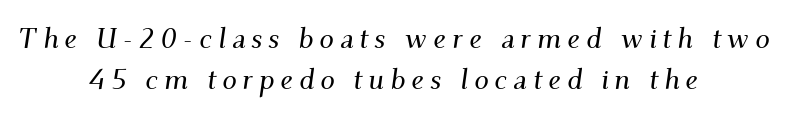
Q: Is the text italic (slanted)? A: Yes, it leans right by about 9 degrees.
Q: Is the typeface a serif or a sans-serif typeface? A: Serif.
Q: Is the text underlined? A: No.
Q: How is the paragraph aligned? A: Centered.
Q: Is the spacing between letters normal or unusually wide? A: Unusually wide.
Q: Is the spacing between lines tight, normal or loose? A: Normal.
Q: Width (condensed, normal, or wide)? A: Normal.
Q: Stroke contrast? A: Medium.
Q: x-height? A: Small.
Q: Monospaced? A: No.
